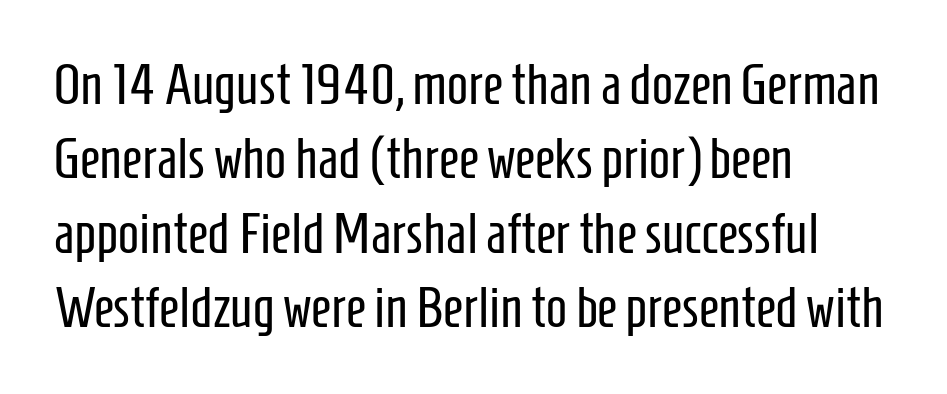
Q: Is the text bold? A: No.
Q: Is the text italic (slanted)? A: No, it is upright.
Q: Is the typeface a serif or a sans-serif typeface? A: Sans-serif.
Q: Is the text underlined? A: No.
Q: How is the paragraph aligned? A: Left-aligned.
Q: Is the spacing between letters normal or unusually wide? A: Normal.
Q: Is the spacing between lines tight, normal or loose? A: Normal.
Q: Width (condensed, normal, or wide)? A: Condensed.
Q: Stroke contrast? A: Low.
Q: x-height? A: Medium.
Q: Monospaced? A: No.
